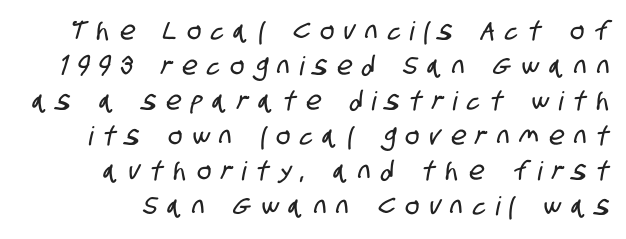
The image shows 26 px text type; set normal line spacing (1.35x), unusually wide letter spacing (+0.4 em), not underlined.
